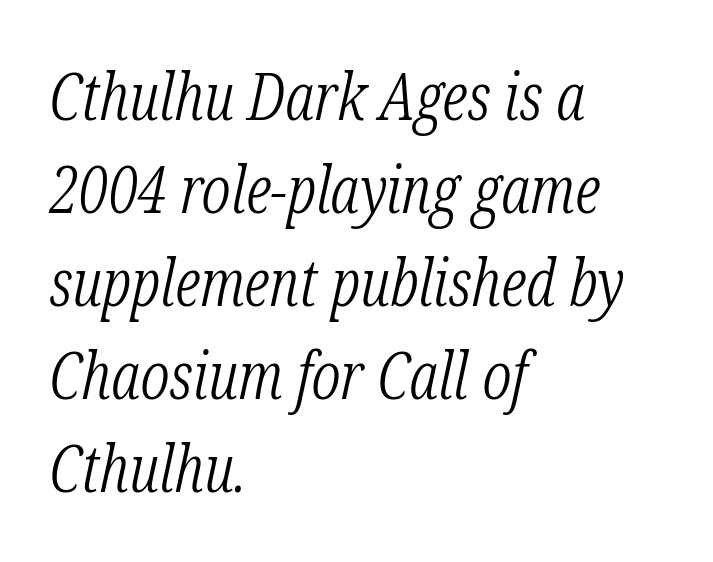
The face used here is proportionally spaced, like ordinary book or web type. Honestly, there is no underline to notice here at all. Leading matches the norm, producing a regular column. Stroke terminals: seriffed.
